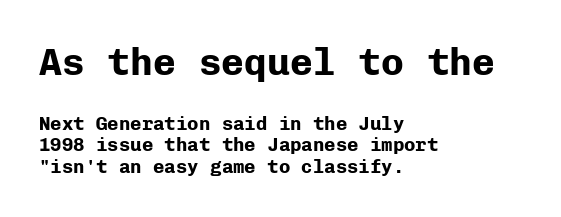
The image shows 38 px bold sans-serif type, upright, monospaced; set left-aligned, tight line spacing (1.12x), normal letter spacing, not underlined; the first (top) block is 2.0x larger; low stroke contrast and a medium x-height.
